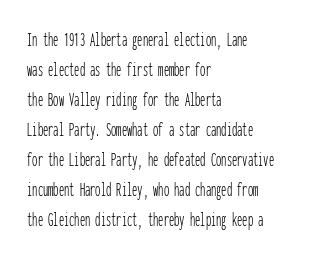
The image shows 21 px text type, upright; set left-aligned, normal line spacing (1.43x), normal letter spacing, not underlined.
